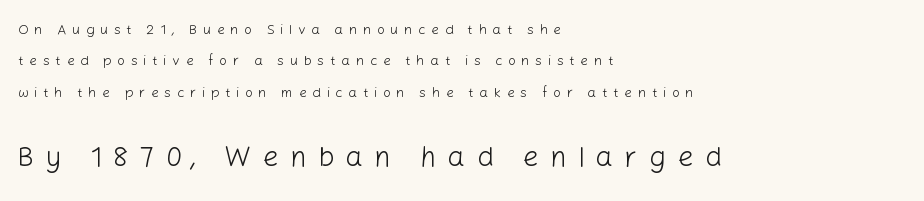
Q: Is the text bold? A: No.
Q: Is the text italic (slanted)? A: No, it is upright.
Q: Is the typeface a serif or a sans-serif typeface? A: Sans-serif.
Q: Is the text underlined? A: No.
Q: How is the paragraph aligned? A: Left-aligned.
Q: Is the spacing between letters normal or unusually wide? A: Unusually wide.
Q: Is the spacing between lines tight, normal or loose? A: Loose.
Q: Which block of text is set in a larger size, the first (top) or the second (bottom)? A: The second (bottom) one.
Q: Width (condensed, normal, or wide)? A: Normal.
Q: Stroke contrast? A: Low.
Q: x-height? A: Medium.
Q: Monospaced? A: No.
